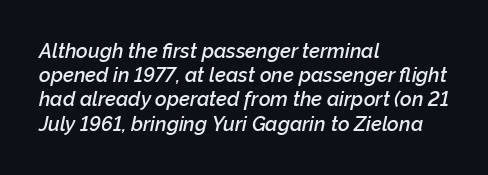
Notice how the passage keeps a crisp vertical edge on the left only. These lines keep a tight, regular rhythm from letter to letter. The string is rendered with underlining switched off. The typography opts for an oblique posture over an upright one. Typographic density is moderately raised because the face is semibold.
